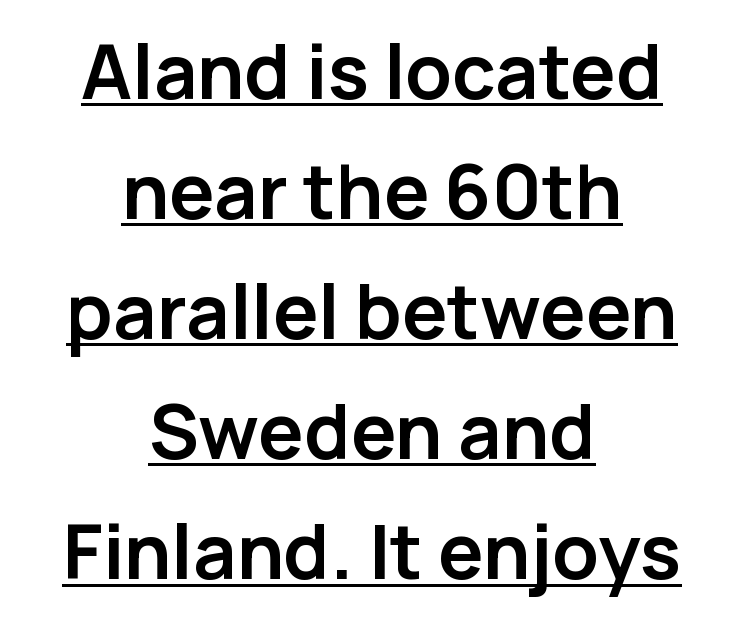
You could not count columns in this text — the font is proportionally spaced. This block has exactly the height ordinary leading produces. Italic: no, the glyphs are upright roman. These lines keep a tight, regular rhythm from letter to letter. Serif or sans? Sans — the stroke terminals are bare.
